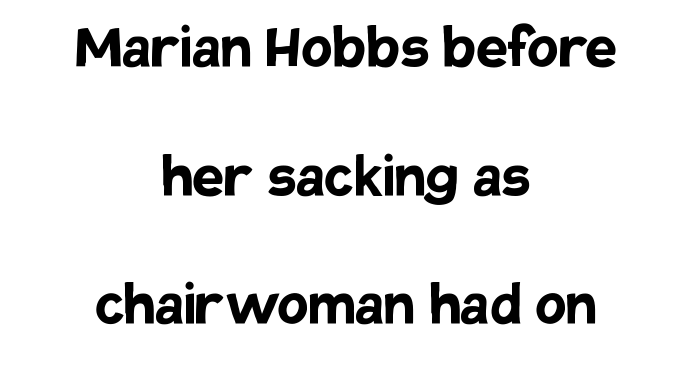
Q: Is the text bold? A: Yes.
Q: Is the text italic (slanted)? A: No, it is upright.
Q: Is the typeface a serif or a sans-serif typeface? A: Sans-serif.
Q: Is the text underlined? A: No.
Q: How is the paragraph aligned? A: Centered.
Q: Is the spacing between letters normal or unusually wide? A: Normal.
Q: Width (condensed, normal, or wide)? A: Normal.
Q: Stroke contrast? A: Low.
Q: x-height? A: Large.
Q: Monospaced? A: No.
